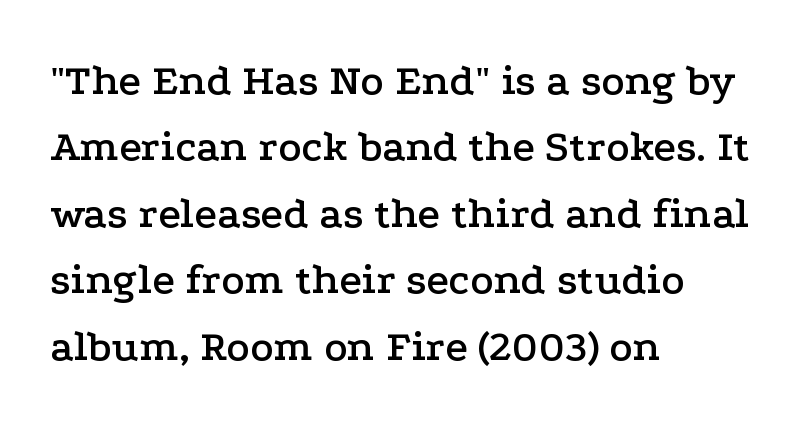
{"serif": "yes", "italic": "no", "width": "wide", "stroke_contrast": "low", "x_height": "medium", "monospaced": "no", "underline": "no", "align": "left", "line_spacing": "normal", "line_spacing_ratio": 1.51, "letter_spacing": "normal", "letter_spacing_em": 0.0, "glyph_px": 44}
